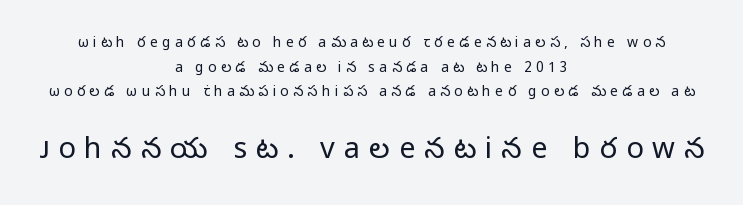
Is this a heavy cut? Hardly; it is regular or lighter. These two chunks differ in scale, with the bottom chunk taking the larger measure. Stroke terminals: plain, sans-serif. Italic? Not at all — the glyphs are vertical. Descenders hang freely into open space. In terms of letterspacing, this is a distinctly airy, spread setting.
